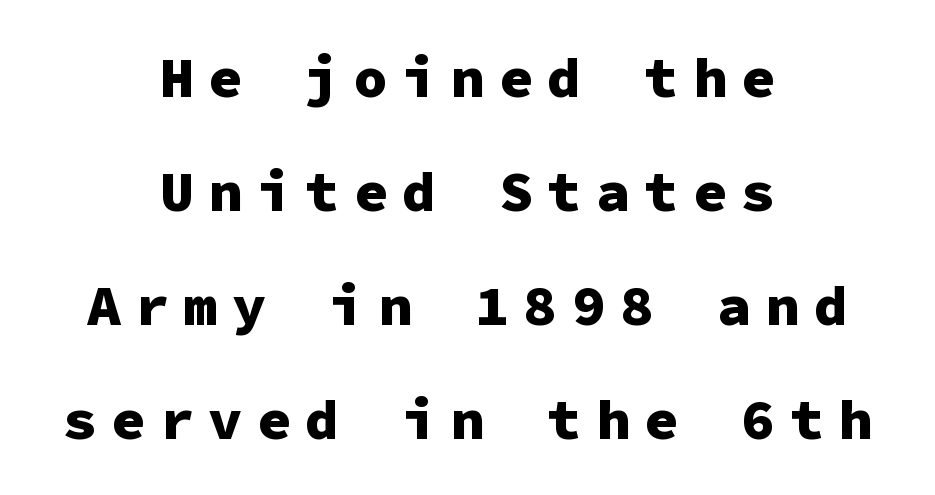
Q: Is the text bold? A: Yes.
Q: Is the text italic (slanted)? A: No, it is upright.
Q: Is the typeface a serif or a sans-serif typeface? A: Sans-serif.
Q: Is the text underlined? A: No.
Q: How is the paragraph aligned? A: Centered.
Q: Is the spacing between letters normal or unusually wide? A: Unusually wide.
Q: Is the spacing between lines tight, normal or loose? A: Loose.
Q: Width (condensed, normal, or wide)? A: Normal.
Q: Stroke contrast? A: Low.
Q: x-height? A: Medium.
Q: Monospaced? A: Yes.
